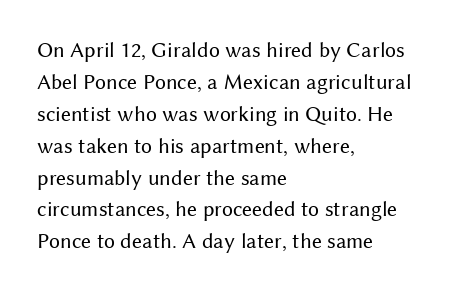
The image shows 22 px text type, upright; set left-aligned, normal line spacing (1.45x), normal letter spacing, not underlined.
